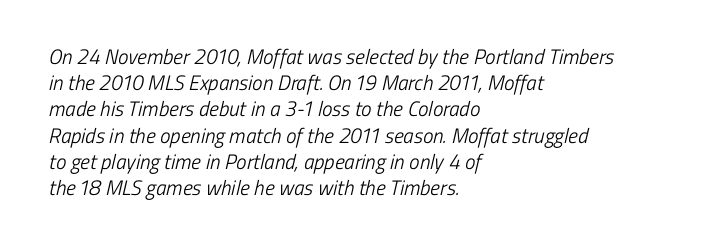
Weight: regular or lighter. One-word summary of the alignment: left. In terms of leading, this rendering sits right in the middle. The horizontal fit of the characters is conventional and even.
